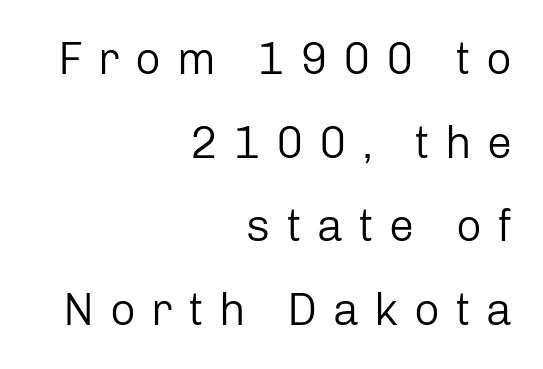
Horizontally, the lines are justified to the trailing edge only. In terms of posture, this sample is upright. Lines of text with bare space underneath. The typesetting does not lean heavy: it is not bold. Regarding serifs, this sample does without them. Think of a printed novel: that variable character pitch is what you see here.
